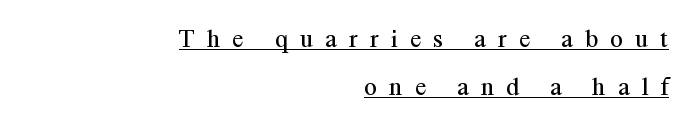
{"italic": "no", "bold": "no", "underline": "yes", "align": "right", "line_spacing_ratio": 1.86, "letter_spacing": "wide", "letter_spacing_em": 0.47, "glyph_px": 26}
